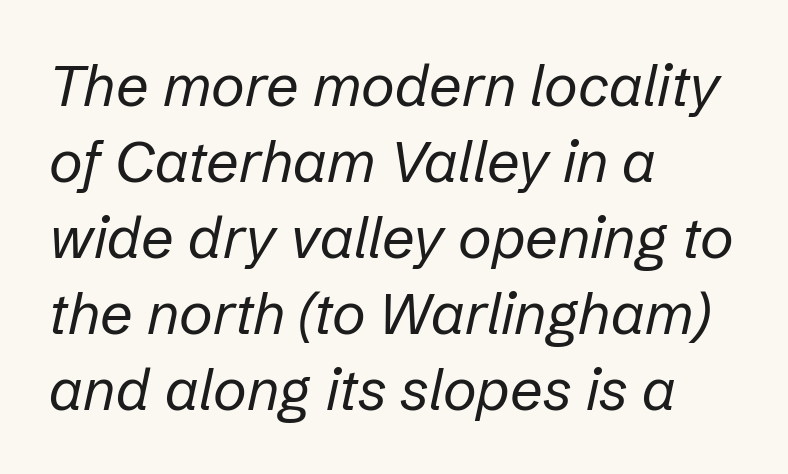
Tracking value appears to be zero — textbook default spacing. Bare-footed words on every line. One glance says typical: line gaps are just what's usual. Where is the straight margin? On the left. Slanted lettering throughout.
